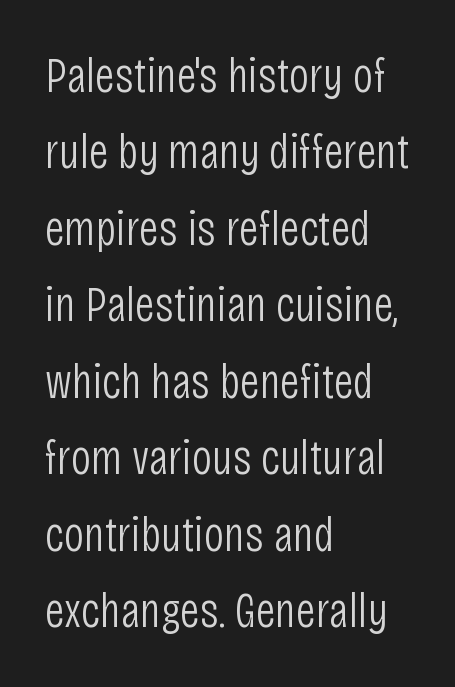
{"serif": "no", "italic": "no", "bold": "no", "weight": "light", "width": "condensed", "stroke_contrast": "low", "x_height": "large", "monospaced": "no", "underline": "no", "align": "left", "line_spacing": "normal", "line_spacing_ratio": 1.53, "letter_spacing": "normal", "letter_spacing_em": 0.0, "glyph_px": 50}
